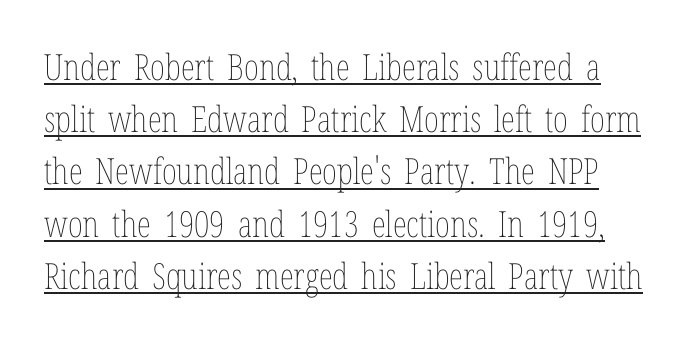
Q: Is the text bold? A: No.
Q: Is the text italic (slanted)? A: No, it is upright.
Q: Is the text underlined? A: Yes.
Q: Is the spacing between letters normal or unusually wide? A: Normal.
Q: Is the spacing between lines tight, normal or loose? A: Normal.
Q: Width (condensed, normal, or wide)? A: Condensed.
Q: Stroke contrast? A: Low.
Q: x-height? A: Medium.
Q: Monospaced? A: No.
